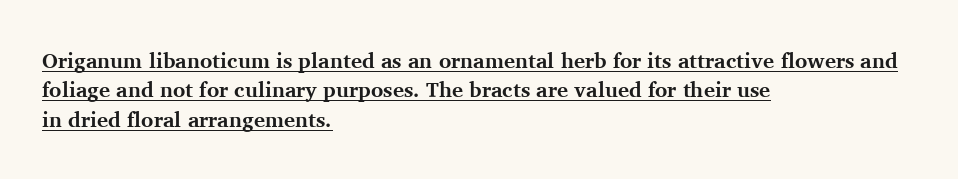
{"italic": "no", "bold": "yes", "underline": "yes", "align": "left", "line_spacing": "normal", "line_spacing_ratio": 1.4, "letter_spacing": "normal", "letter_spacing_em": 0.0, "glyph_px": 21}
